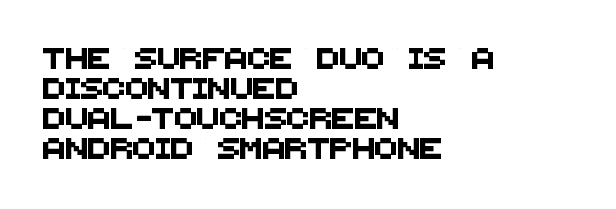
Q: Is the text underlined? A: No.
Q: How is the paragraph aligned? A: Left-aligned.
Q: Is the spacing between letters normal or unusually wide? A: Normal.
Q: Is the spacing between lines tight, normal or loose? A: Normal.
